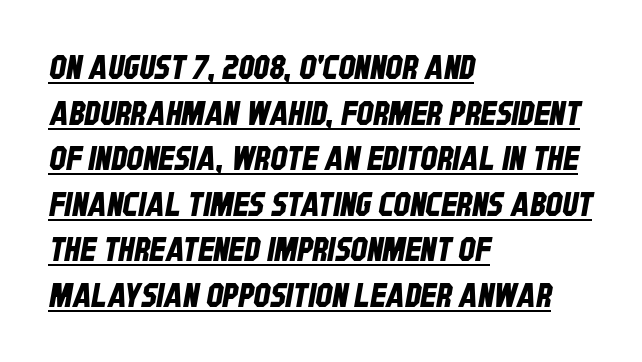
{"serif": "no", "width": "condensed", "stroke_contrast": "low", "x_height": "large", "monospaced": "no", "underline": "yes", "align": "left", "line_spacing": "normal", "line_spacing_ratio": 1.38, "letter_spacing": "normal", "letter_spacing_em": 0.0, "glyph_px": 33}
